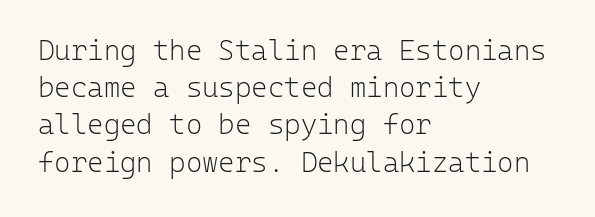
The characters display no serif detailing; their extremities are plain. Casual observation: everything's shoved over to the left. Check the space under the baseline: it is left empty. The axis of the letterforms is exactly vertical. Regular leading. The characters are drawn with everyday or finer stroke widths.
